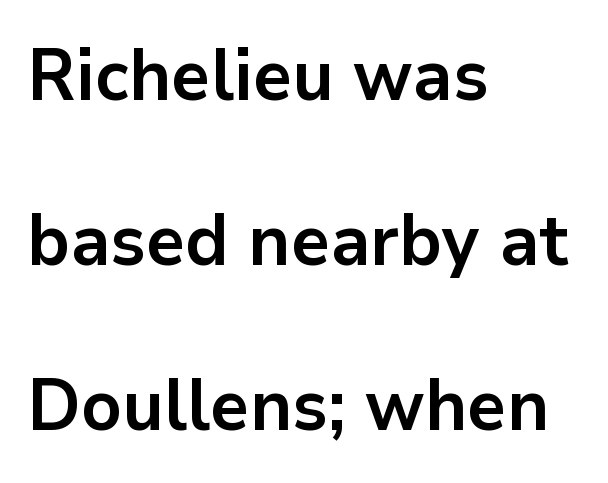
{"serif": "no", "italic": "no", "bold": "yes", "weight": "bold", "width": "normal", "stroke_contrast": "low", "x_height": "medium", "monospaced": "no", "underline": "no", "align": "left", "line_spacing": "loose", "line_spacing_ratio": 2.29, "letter_spacing": "normal", "letter_spacing_em": 0.0, "glyph_px": 72}
